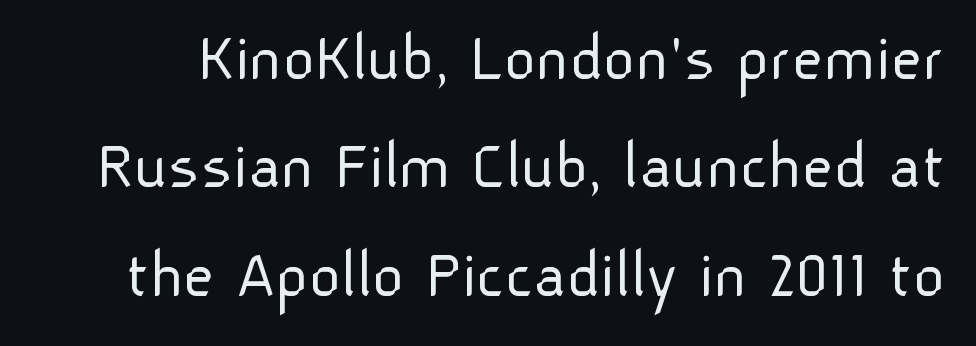
The image shows 69 px light sans-serif type, upright; set normal line spacing (1.57x), normal letter spacing, not underlined; low stroke contrast and a medium x-height.
